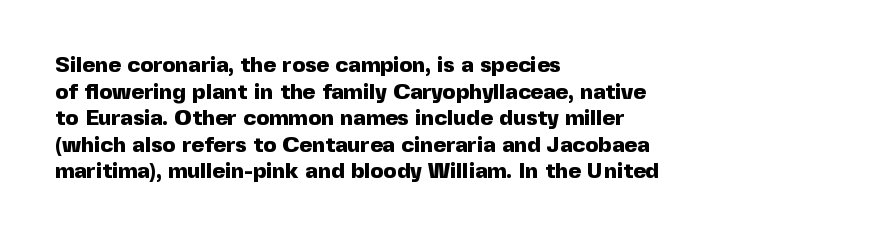
The image shows 22 px bold type, upright; set left-aligned, line spacing 1.21x, normal letter spacing, not underlined.
